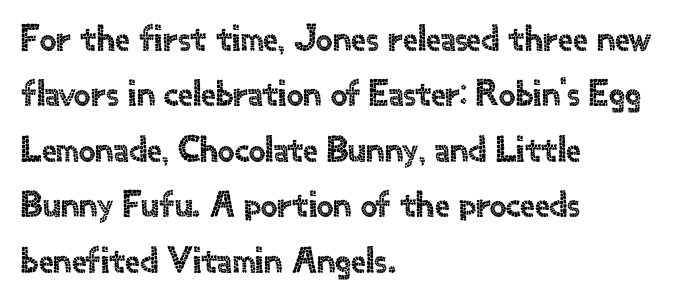
{"serif": "no", "italic": "no", "width": "normal", "x_height": "small", "monospaced": "no", "underline": "no", "align": "left", "line_spacing": "normal", "line_spacing_ratio": 1.5, "letter_spacing": "normal", "letter_spacing_em": 0.0, "glyph_px": 37}
